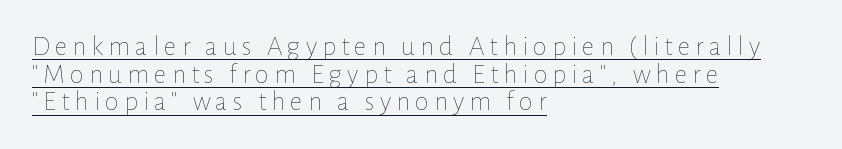
{"italic": "no", "bold": "no", "weight": "thin", "width": "normal", "stroke_contrast": "low", "x_height": "medium", "monospaced": "no", "underline": "yes", "align": "left", "line_spacing": "tight", "line_spacing_ratio": 0.99, "glyph_px": 28}
